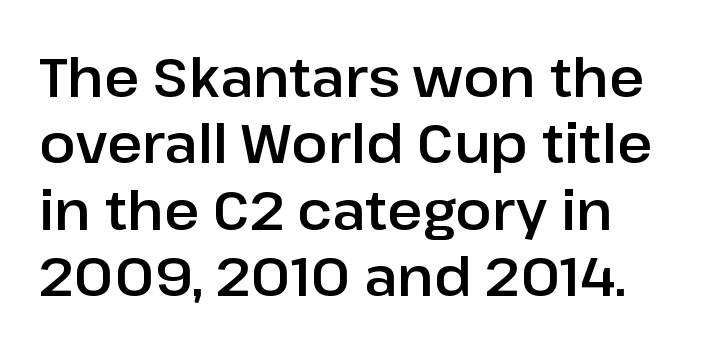
Q: Is the text italic (slanted)? A: No, it is upright.
Q: Is the typeface a serif or a sans-serif typeface? A: Sans-serif.
Q: Is the text underlined? A: No.
Q: Is the spacing between letters normal or unusually wide? A: Normal.
Q: Width (condensed, normal, or wide)? A: Normal.
Q: Stroke contrast? A: Low.
Q: x-height? A: Medium.
Q: Monospaced? A: No.
